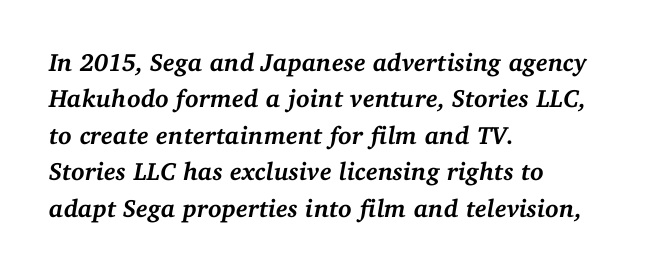
{"italic": "yes", "lean": "right", "slant_degrees": 11, "bold": "yes", "underline": "no", "align": "left", "line_spacing": "normal", "line_spacing_ratio": 1.46, "letter_spacing": "normal", "letter_spacing_em": 0.0, "glyph_px": 25}
